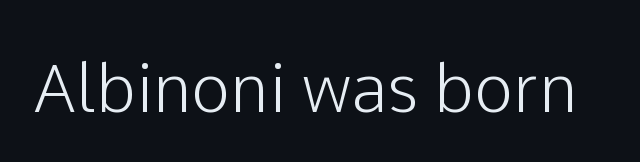
Each letter's strokes conclude bluntly, with no projecting serifs. Note the varied advance widths — an 'i' is clearly narrower than an 'm'. The rendering keeps characters at their native spacing. The space beneath each line is pristine and unruled.
